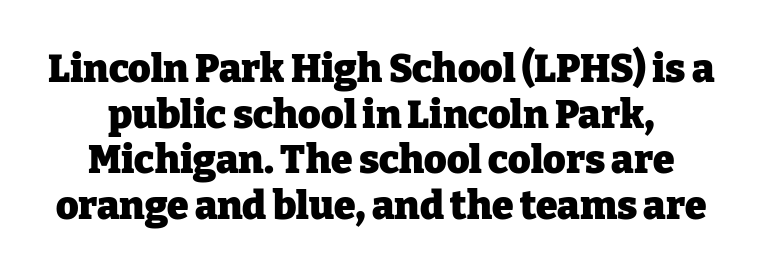
Q: Is the text bold? A: Yes.
Q: Is the text italic (slanted)? A: No, it is upright.
Q: Is the typeface a serif or a sans-serif typeface? A: Serif.
Q: Is the text underlined? A: No.
Q: How is the paragraph aligned? A: Centered.
Q: Is the spacing between letters normal or unusually wide? A: Normal.
Q: Width (condensed, normal, or wide)? A: Normal.
Q: Stroke contrast? A: Low.
Q: x-height? A: Medium.
Q: Monospaced? A: No.
